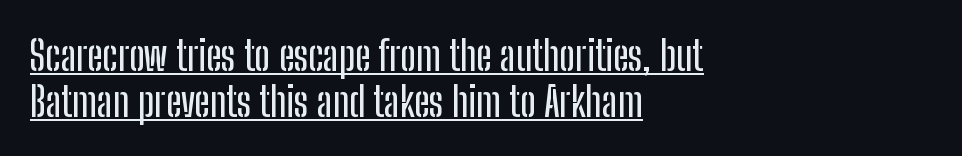
Check where the strokes stop: nothing finishes them off — pure sans. The lettering is marked with a stroke running underneath it. Line spacing here is tight. The letters advance in unequal steps, a hallmark of proportional type. Nope, not italic — everything's standing straight. The tracking reads as untouched default to a designer's eye.
